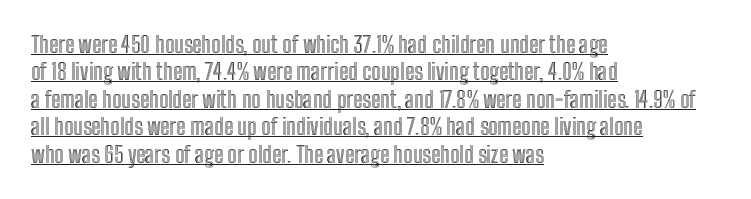
Q: Is the text italic (slanted)? A: No, it is upright.
Q: Is the text underlined? A: Yes.
Q: How is the paragraph aligned? A: Left-aligned.
Q: Is the spacing between letters normal or unusually wide? A: Normal.
Q: Is the spacing between lines tight, normal or loose? A: Normal.
